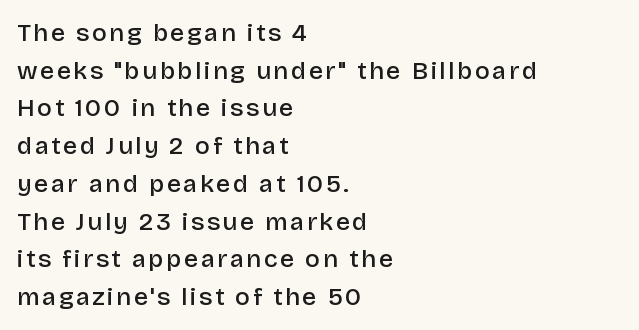
A bare baseline throughout the passage. Typesetter's note: demi weight, one step under bold. Which margin do the lines hug? The left one — the right edge is uneven. This block has exactly the height ordinary leading produces. It's the straight-up-and-down kind of type.
